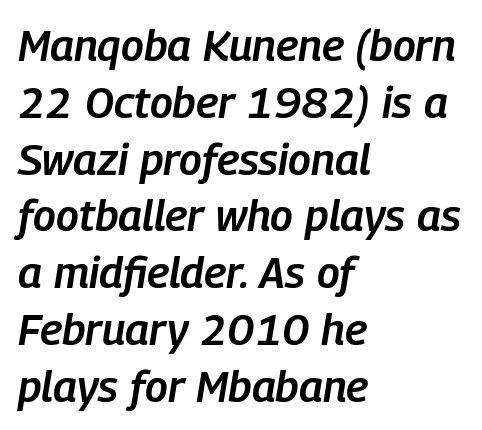
Q: Is the text bold? A: Semi-bold.
Q: Is the text italic (slanted)? A: Yes, it leans right by about 9 degrees.
Q: Is the text underlined? A: No.
Q: How is the paragraph aligned? A: Left-aligned.
Q: Is the spacing between letters normal or unusually wide? A: Normal.
Q: Is the spacing between lines tight, normal or loose? A: Normal.
Q: Width (condensed, normal, or wide)? A: Condensed.
Q: Stroke contrast? A: Low.
Q: x-height? A: Medium.
Q: Monospaced? A: No.
